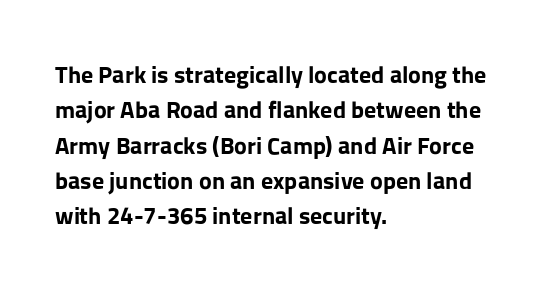
The baseline area is clear. Rendered with straight, roman letterforms. The face used here has the dense, thick strokes of a bold. One-word summary of the alignment: left.
